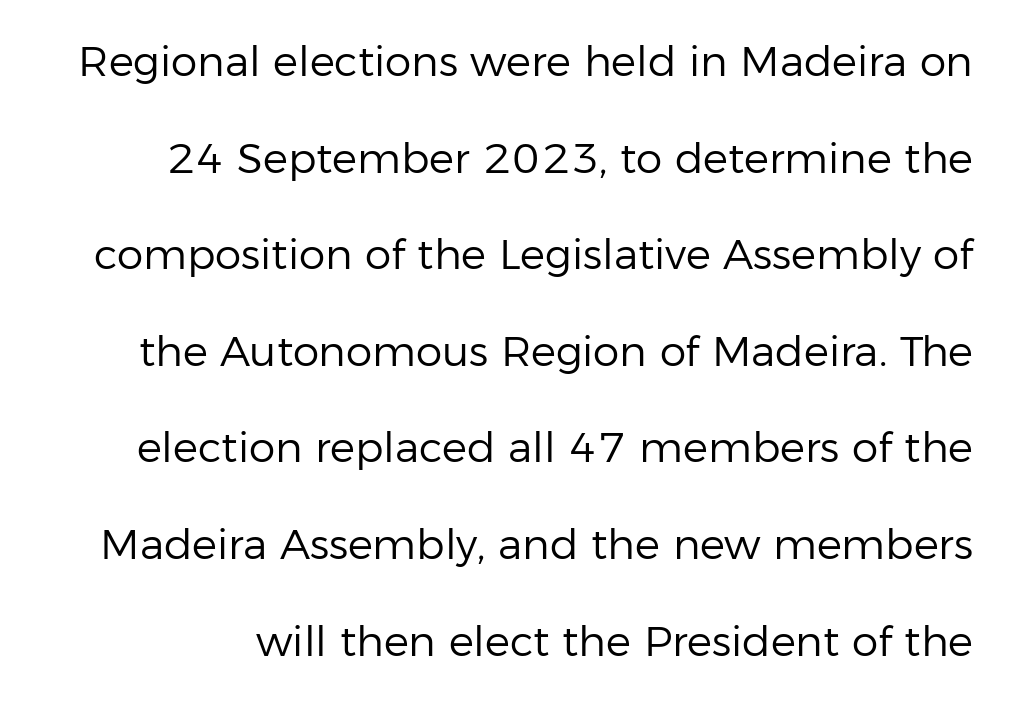
Q: Is the text bold? A: No.
Q: Is the text italic (slanted)? A: No, it is upright.
Q: Is the typeface a serif or a sans-serif typeface? A: Sans-serif.
Q: Is the text underlined? A: No.
Q: Is the spacing between letters normal or unusually wide? A: Normal.
Q: Is the spacing between lines tight, normal or loose? A: Loose.
Q: Width (condensed, normal, or wide)? A: Normal.
Q: Stroke contrast? A: Low.
Q: x-height? A: Medium.
Q: Monospaced? A: No.
